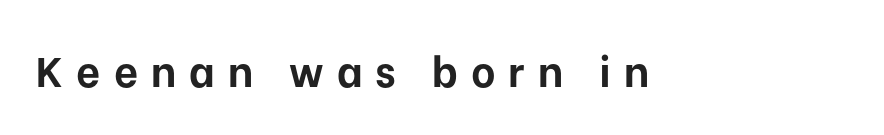
The image shows 42 px bold sans-serif type, upright; set unusually wide letter spacing (+0.31 em), not underlined; low stroke contrast and a medium x-height.
